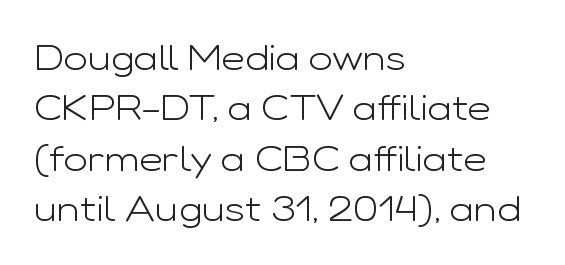
Q: Is the text bold? A: No.
Q: Is the text italic (slanted)? A: No, it is upright.
Q: Is the typeface a serif or a sans-serif typeface? A: Sans-serif.
Q: Is the text underlined? A: No.
Q: How is the paragraph aligned? A: Left-aligned.
Q: Is the spacing between letters normal or unusually wide? A: Normal.
Q: Is the spacing between lines tight, normal or loose? A: Normal.
Q: Width (condensed, normal, or wide)? A: Wide.
Q: Stroke contrast? A: Low.
Q: x-height? A: Medium.
Q: Monospaced? A: No.
